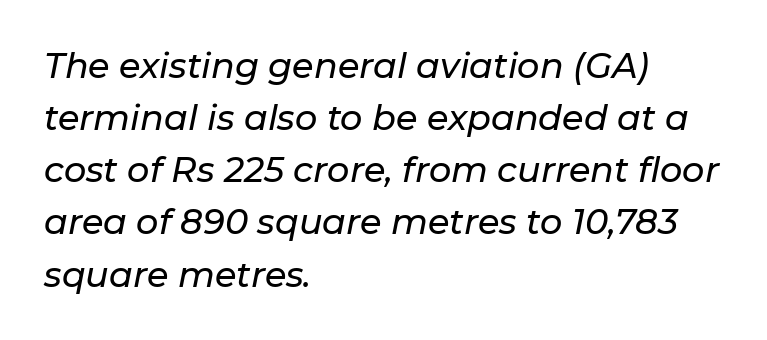
The image shows 35 px text type, italic (leaning right); set left-aligned, normal line spacing (1.49x), normal letter spacing, not underlined; low stroke contrast and a medium x-height.
